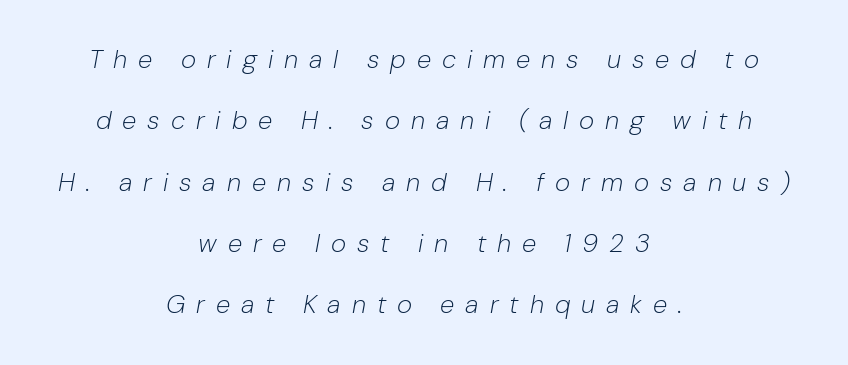
Q: Is the text bold? A: No.
Q: Is the text italic (slanted)? A: Yes, it leans right by about 10 degrees.
Q: Is the text underlined? A: No.
Q: How is the paragraph aligned? A: Centered.
Q: Is the spacing between letters normal or unusually wide? A: Unusually wide.
Q: Is the spacing between lines tight, normal or loose? A: Loose.
